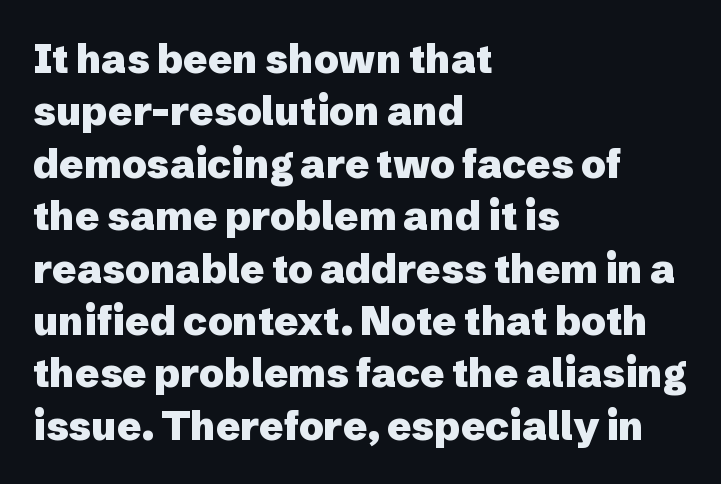
{"serif": "no", "italic": "no", "bold": "yes", "weight": "heavy", "width": "normal", "stroke_contrast": "low", "x_height": "medium", "monospaced": "no", "underline": "no", "align": "left", "line_spacing": "normal", "line_spacing_ratio": 1.31, "letter_spacing": "normal", "letter_spacing_em": 0.0, "glyph_px": 40}
